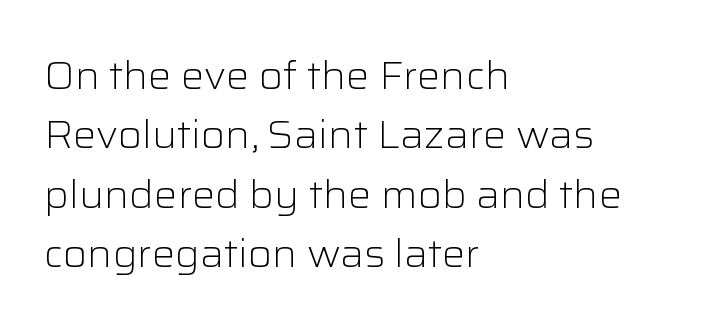
Serif or sans? Sans — the stroke terminals are bare. Does the lettering tilt? It doesn't — this is upright. The strip under each line holds only bare page. The strokes carry an ordinary text weight at most. Words appear dense and cohesive because spacing is normal.
